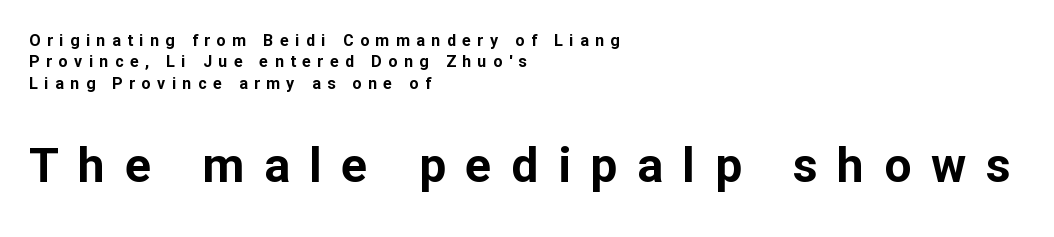
{"serif": "no", "italic": "no", "bold": "yes", "weight": "bold", "width": "normal", "stroke_contrast": "low", "x_height": "medium", "monospaced": "no", "underline": "no", "align": "left", "line_spacing": "normal", "line_spacing_ratio": 1.34, "letter_spacing": "wide", "letter_spacing_em": 0.41, "larger_block": "second", "size_ratio": 3.0, "glyph_px": 48}
